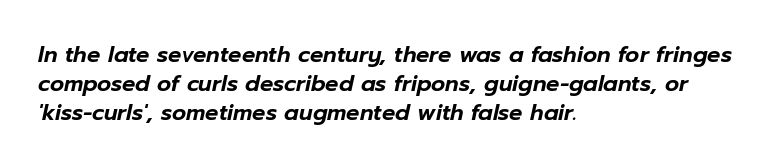
Q: Is the text italic (slanted)? A: Yes, it leans right by about 12 degrees.
Q: Is the text underlined? A: No.
Q: How is the paragraph aligned? A: Left-aligned.
Q: Is the spacing between letters normal or unusually wide? A: Normal.
Q: Is the spacing between lines tight, normal or loose? A: Normal.
